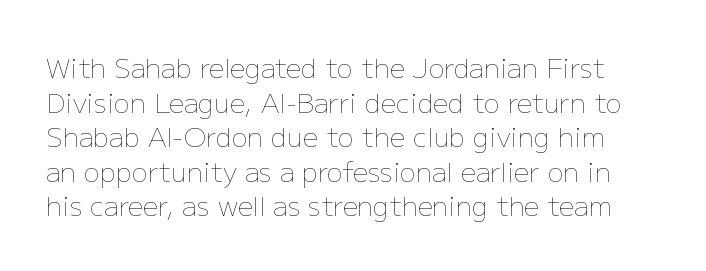
Q: Is the text bold? A: No.
Q: Is the text italic (slanted)? A: No, it is upright.
Q: Is the text underlined? A: No.
Q: Is the spacing between letters normal or unusually wide? A: Normal.
Q: Is the spacing between lines tight, normal or loose? A: Normal.
